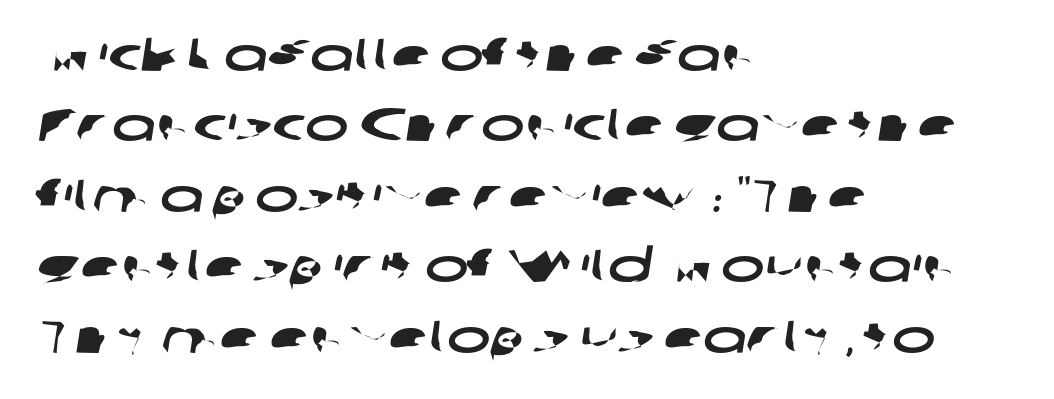
The image shows 46 px wide sans-serif type; set left-aligned, normal line spacing (1.53x), normal letter spacing, not underlined; low stroke contrast and a medium x-height.
